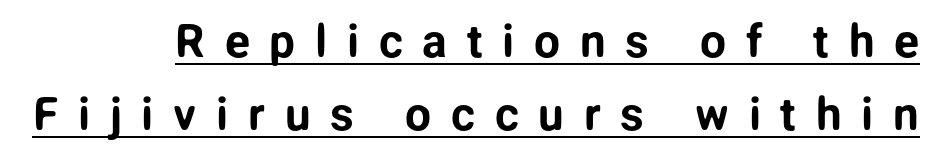
The image shows 46 px sans-serif type, upright; set normal line spacing (1.58x), unusually wide letter spacing (+0.43 em), underlined; low stroke contrast and a medium x-height.
